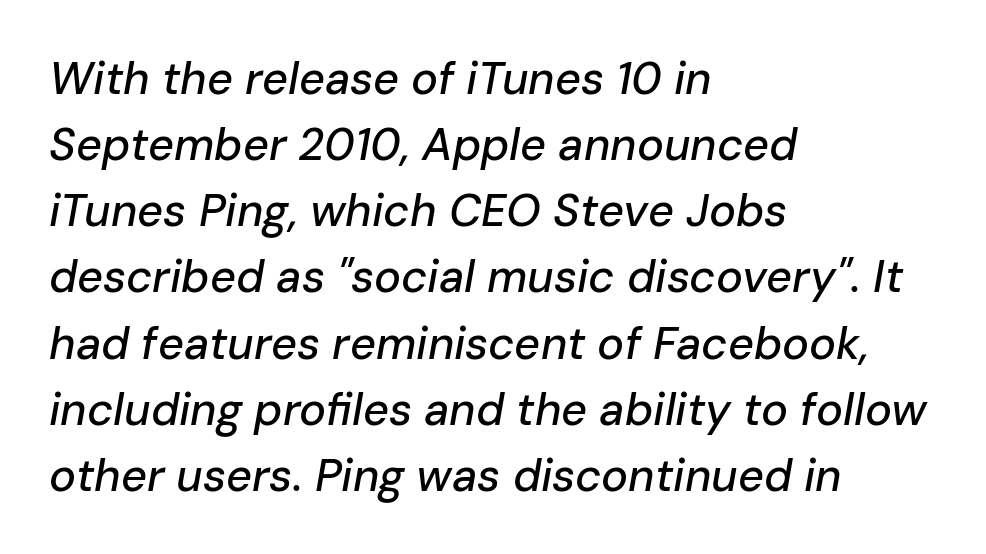
{"italic": "yes", "lean": "right", "slant_degrees": 10, "width": "normal", "stroke_contrast": "low", "x_height": "medium", "monospaced": "no", "underline": "no", "align": "left", "line_spacing": "normal", "line_spacing_ratio": 1.47, "letter_spacing": "normal", "letter_spacing_em": 0.0, "glyph_px": 45}
